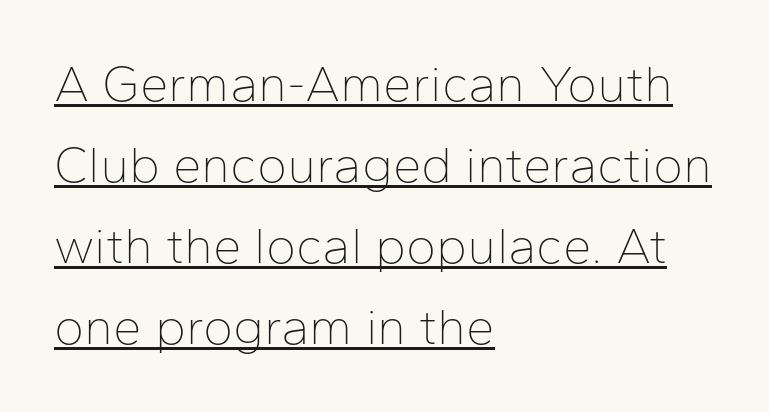
Q: Is the text bold? A: No.
Q: Is the text italic (slanted)? A: No, it is upright.
Q: Is the typeface a serif or a sans-serif typeface? A: Sans-serif.
Q: Is the text underlined? A: Yes.
Q: How is the paragraph aligned? A: Left-aligned.
Q: Is the spacing between letters normal or unusually wide? A: Normal.
Q: Is the spacing between lines tight, normal or loose? A: Normal.
Q: Width (condensed, normal, or wide)? A: Normal.
Q: Stroke contrast? A: Low.
Q: x-height? A: Medium.
Q: Monospaced? A: No.
